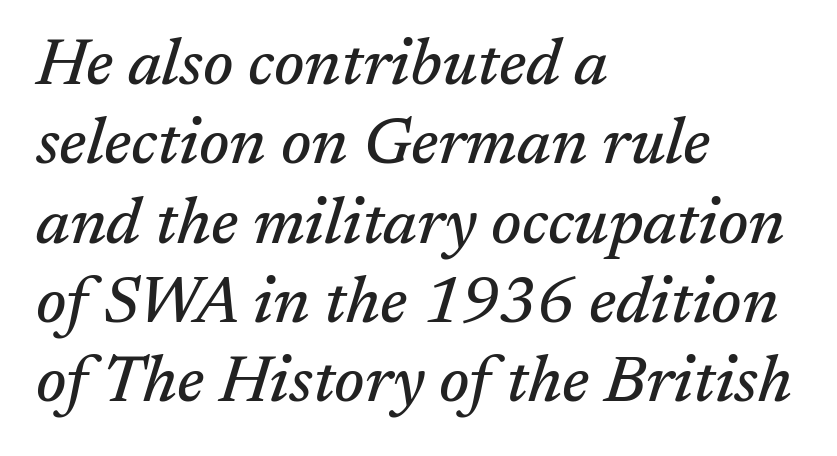
Q: Is the text italic (slanted)? A: Yes, it leans right by about 17 degrees.
Q: Is the typeface a serif or a sans-serif typeface? A: Serif.
Q: Is the text underlined? A: No.
Q: How is the paragraph aligned? A: Left-aligned.
Q: Is the spacing between letters normal or unusually wide? A: Normal.
Q: Width (condensed, normal, or wide)? A: Normal.
Q: Stroke contrast? A: Medium.
Q: x-height? A: Medium.
Q: Monospaced? A: No.
